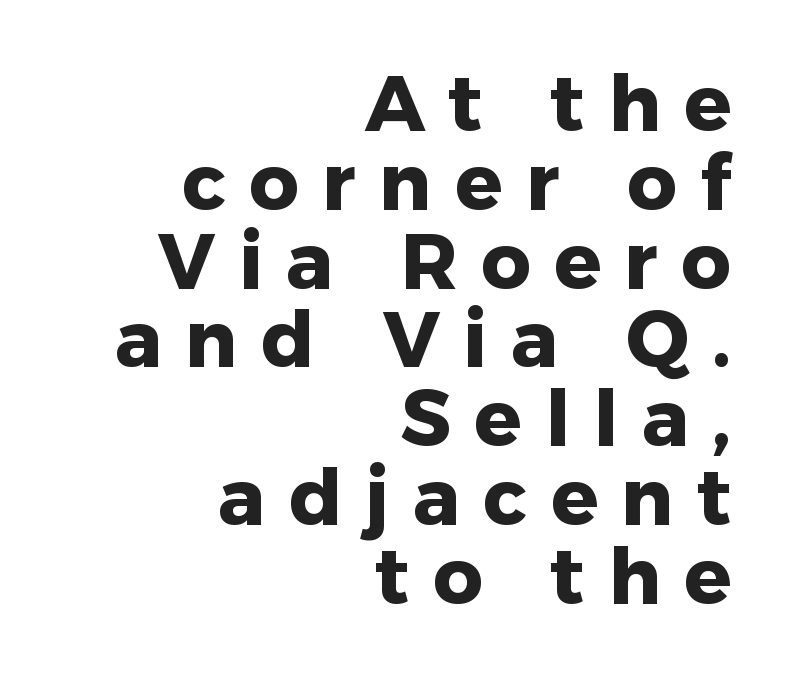
The image shows 78 px heavy sans-serif type, upright; set right-aligned, tight line spacing (1.01x), unusually wide letter spacing (+0.3 em), not underlined; low stroke contrast and a medium x-height.
